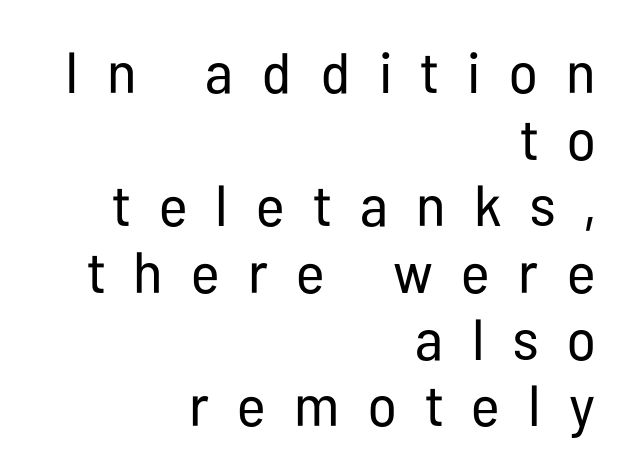
Notice how the stems are strictly vertical — no italics here. Reading down the block, your eye finds every line finishing at a fixed right position. The space beneath each line is pristine and unruled. No letter is thick-stroked: the sample isn't bold. The face used here is rendered with a markedly widened letterfit. Leading is clearly below the norm, producing a dense column.
